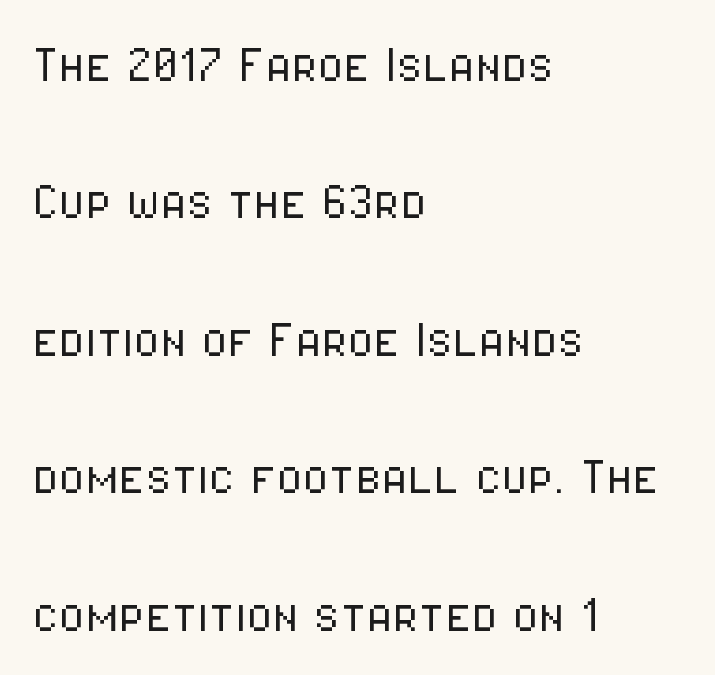
Caption: face not bold, strokes unweighted. A clean baseline with only descenders dipping below it. Glyph-to-glyph distance matches everyday printed text. Think of a printed novel: that variable character pitch is what you see here. This sample uses a sans-serif face. The paragraph has a hard left edge and a soft right edge.
